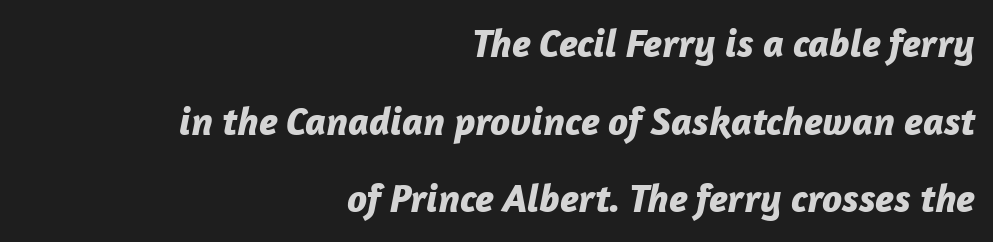
{"italic": "yes", "lean": "right", "slant_degrees": 12, "bold": "yes", "weight": "bold", "width": "normal", "stroke_contrast": "low", "x_height": "medium", "monospaced": "no", "underline": "no", "align": "right", "line_spacing": "loose", "line_spacing_ratio": 1.94, "letter_spacing": "normal", "letter_spacing_em": 0.0, "glyph_px": 40}
